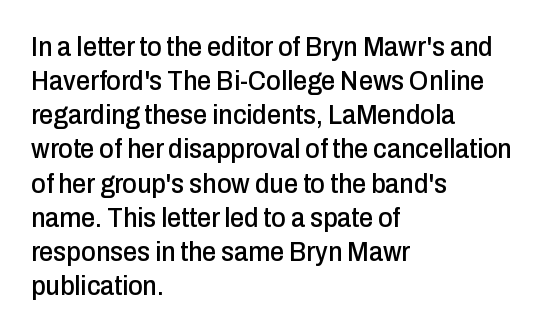
The face used here is proportionally spaced, like ordinary book or web type. Underline: absent. The gaps between neighbouring characters are ordinary and unremarkable. Compared with a centered layout, this one pins lines to the left instead. This sample uses an upright cut, with every glyph sitting square on the baseline. Are there feet on the stems? There aren't — it's a sans.
